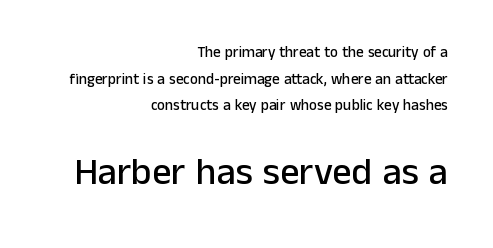
{"serif": "no", "italic": "no", "width": "normal", "stroke_contrast": "low", "x_height": "medium", "monospaced": "no", "underline": "no", "align": "right", "line_spacing_ratio": 1.77, "letter_spacing": "normal", "letter_spacing_em": 0.0, "larger_block": "second", "size_ratio": 2.53, "glyph_px": 38}
